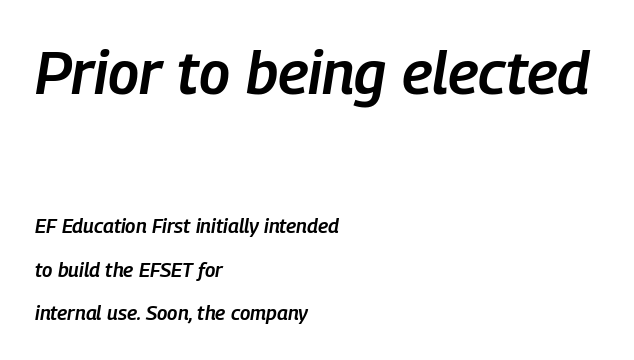
Block one is the big one; block two sits smaller underneath. The designer dialed line spacing up above the default. The specimen reads as italic at a glance. The characters look somewhat weighty, a semibold short of true bold.
